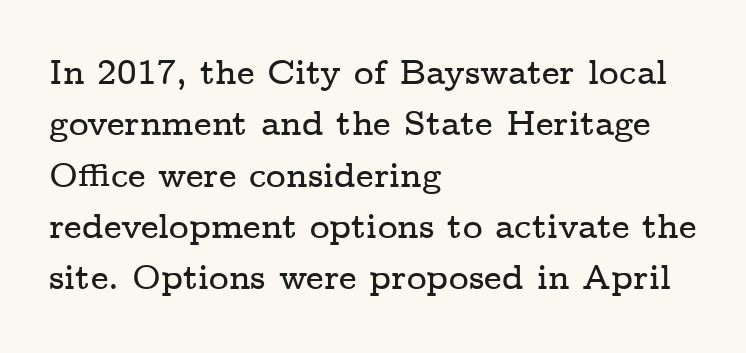
The image shows 34 px wide serif type, upright; set left-aligned, normal line spacing (1.51x), normal letter spacing, not underlined; low stroke contrast and a medium x-height.
